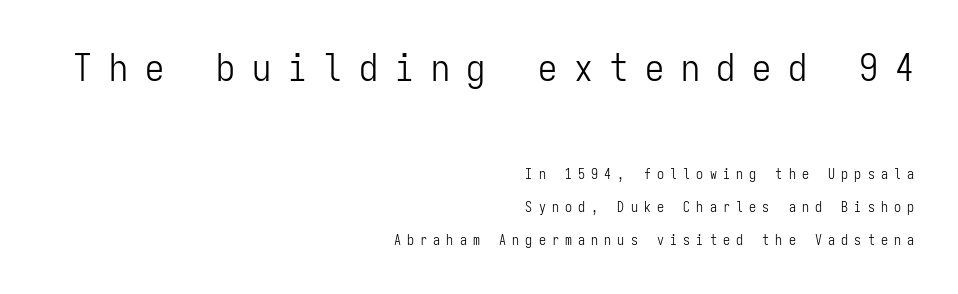
The image shows 38 px light, condensed sans-serif type, upright, monospaced; set right-aligned, loose line spacing (2.38x), unusually wide letter spacing (+0.44 em), not underlined; the first (top) block is 2.71x larger; low stroke contrast and a medium x-height.
